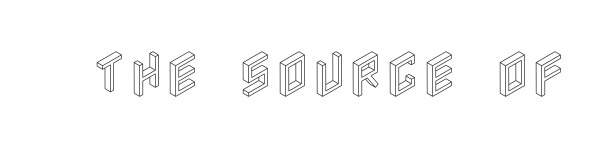
{"italic": "no", "width": "condensed", "x_height": "large", "underline": "no", "letter_spacing": "normal", "letter_spacing_em": 0.0, "glyph_px": 50}
